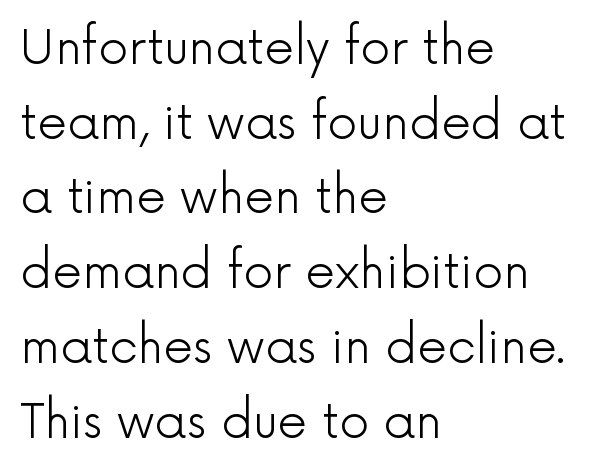
Has an underline been added? It has not. The letters advance in unequal steps, a hallmark of proportional type. Rows of type keep a routine distance in the vertical direction. This sample uses an upright cut, with every glyph sitting square on the baseline.
